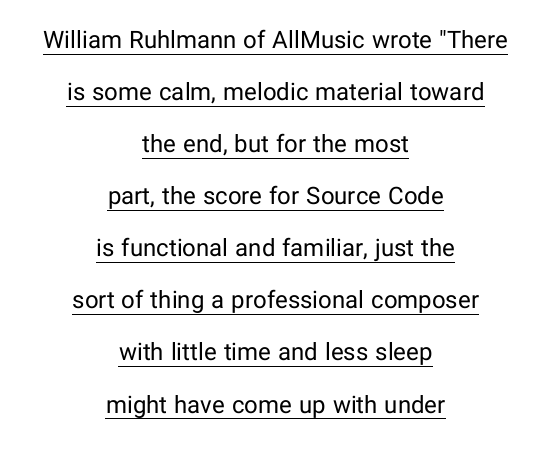
The image shows 24 px text type, upright; set centered, loose line spacing (2.17x), normal letter spacing, underlined.
